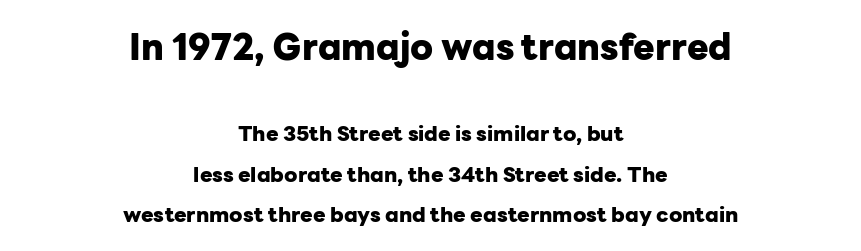
The image shows 36 px heavy sans-serif type, upright; set centered, loose line spacing (1.93x), normal letter spacing, not underlined; the first (top) block is 1.71x larger; low stroke contrast and a medium x-height.
